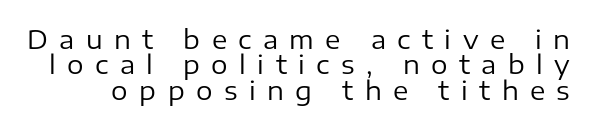
Q: Is the text bold? A: No.
Q: Is the text italic (slanted)? A: No, it is upright.
Q: Is the text underlined? A: No.
Q: Is the spacing between letters normal or unusually wide? A: Unusually wide.
Q: Is the spacing between lines tight, normal or loose? A: Tight.
